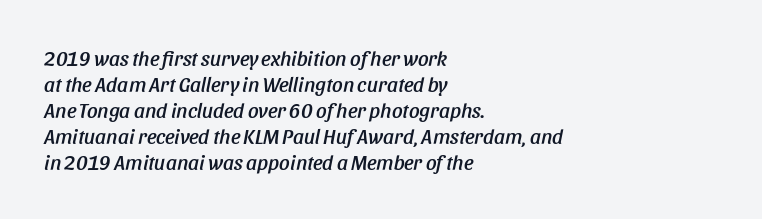
{"italic": "yes", "lean": "right", "slant_degrees": 11, "underline": "no", "align": "left", "line_spacing_ratio": 1.24, "letter_spacing": "normal", "letter_spacing_em": 0.0, "glyph_px": 21}
